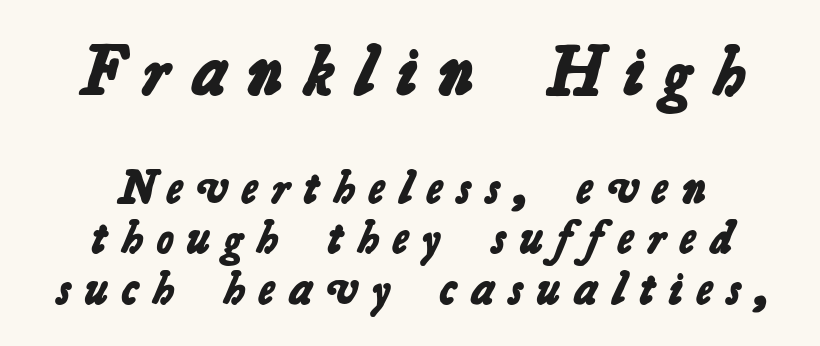
The image shows 70 px bold sans-serif type; set centered, tight line spacing (1.08x), unusually wide letter spacing (+0.3 em), not underlined; the first (top) block is 1.49x larger; low stroke contrast and a medium x-height.
